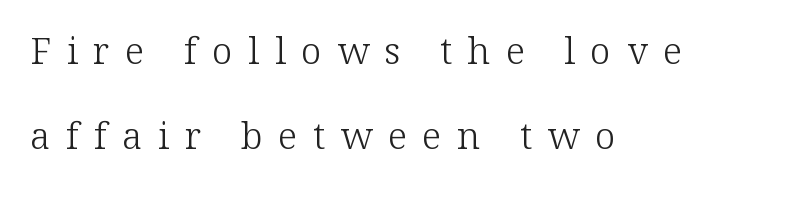
Q: Is the text bold? A: No.
Q: Is the text italic (slanted)? A: No, it is upright.
Q: Is the typeface a serif or a sans-serif typeface? A: Serif.
Q: Is the text underlined? A: No.
Q: How is the paragraph aligned? A: Left-aligned.
Q: Is the spacing between letters normal or unusually wide? A: Unusually wide.
Q: Is the spacing between lines tight, normal or loose? A: Loose.
Q: Width (condensed, normal, or wide)? A: Normal.
Q: Stroke contrast? A: Low.
Q: x-height? A: Medium.
Q: Monospaced? A: No.
